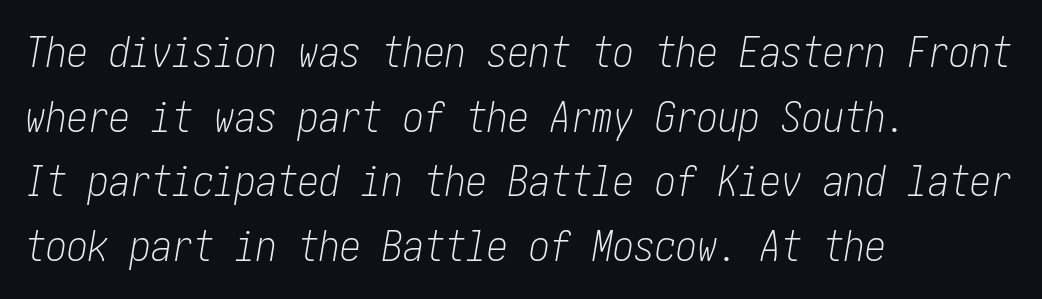
Q: Is the text bold? A: No.
Q: Is the text italic (slanted)? A: Yes, it leans right by about 10 degrees.
Q: Is the text underlined? A: No.
Q: How is the paragraph aligned? A: Left-aligned.
Q: Is the spacing between letters normal or unusually wide? A: Normal.
Q: Is the spacing between lines tight, normal or loose? A: Normal.
Q: Width (condensed, normal, or wide)? A: Condensed.
Q: Stroke contrast? A: Low.
Q: x-height? A: Medium.
